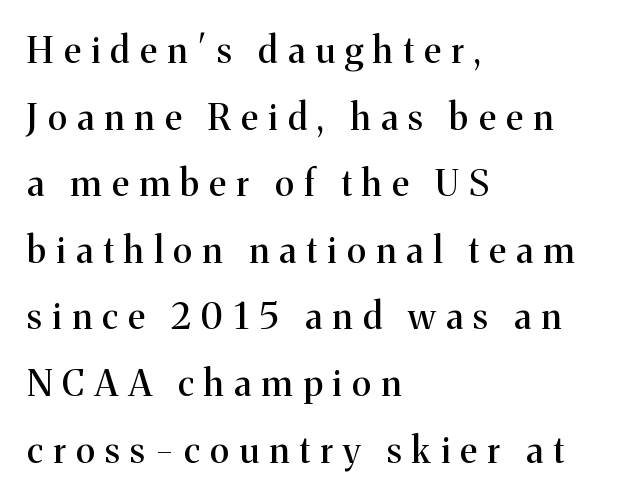
Descenders hang freely into open space. Note the varied advance widths — an 'i' is clearly narrower than an 'm'. The setting favours the left margin, as ordinary paragraphs usually do. Here the glyphs are tracked loosely, breaking word shapes into spaced letters. Note: serifs present on the glyphs.
